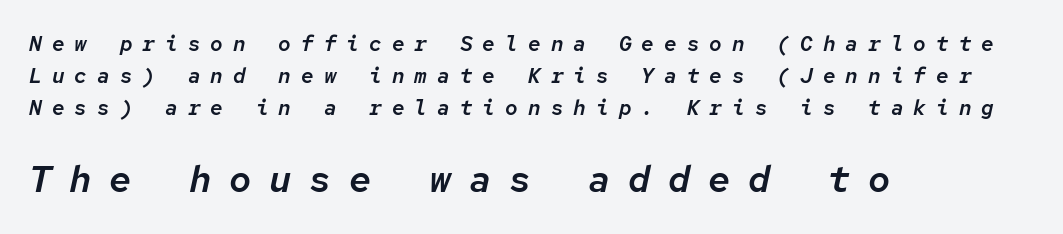
The passage shown is not underscored anywhere. Each word looks stretched out because of the extra space between its letters. The ragged edge is on the right, which tells us the setting is flush left. How would I describe the line gaps? Plain and ordinary. The more generous point size was reserved for the lower chunk. Looking at the ascenders, they clearly lean.
